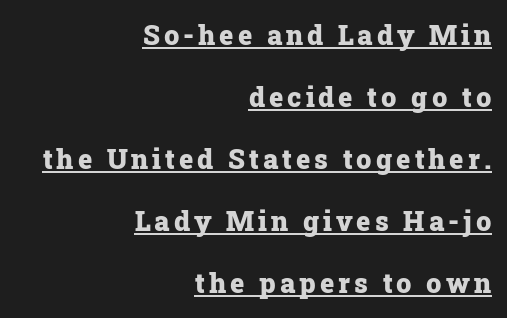
A typesetter would mark this as roman, not italic. The rendering uses a large line-height, opening up the rows. These lines carry a lot of weight — the face is fully bold. The lines in this sample share a right terminus and differ only in where they begin. Caption: lettering with a line underneath.
